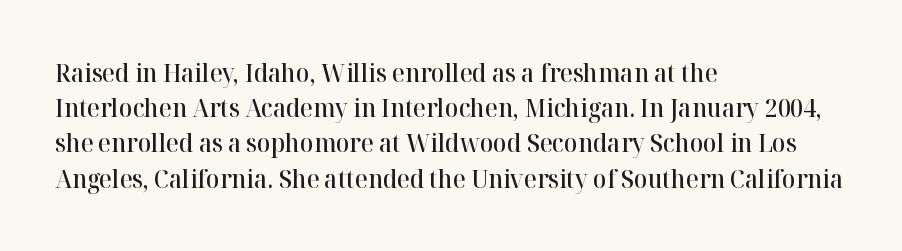
{"italic": "no", "bold": "semi", "underline": "no", "align": "left", "line_spacing": "normal", "line_spacing_ratio": 1.41, "letter_spacing": "normal", "letter_spacing_em": 0.0, "glyph_px": 25}
